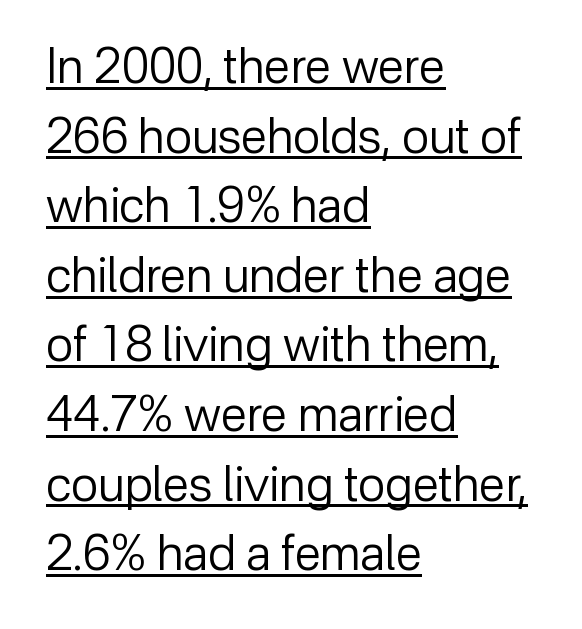
{"serif": "no", "italic": "no", "bold": "no", "weight": "regular", "width": "normal", "stroke_contrast": "low", "x_height": "medium", "monospaced": "no", "underline": "yes", "align": "left", "line_spacing": "normal", "line_spacing_ratio": 1.45, "letter_spacing": "normal", "letter_spacing_em": 0.0, "glyph_px": 48}
